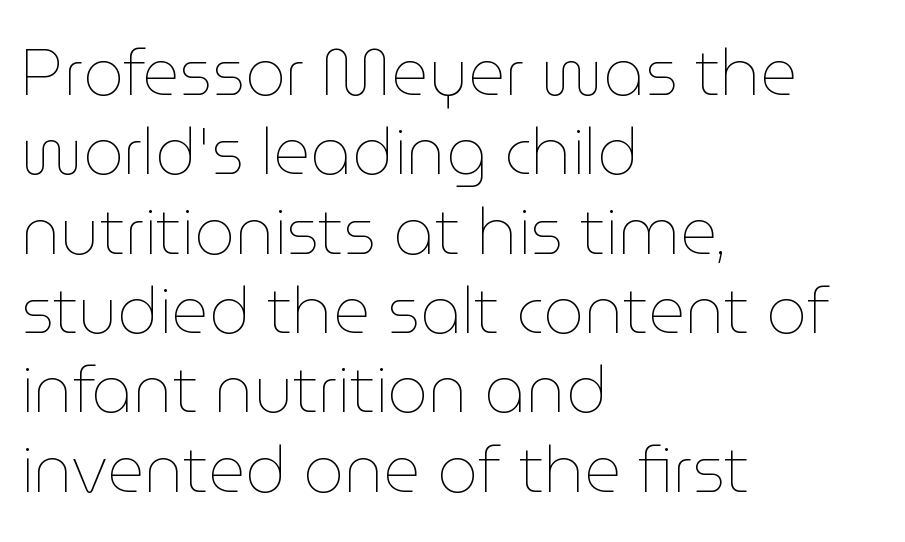
The image shows 64 px thin type, upright; set left-aligned, line spacing 1.24x, normal letter spacing, not underlined; low stroke contrast and a medium x-height.
